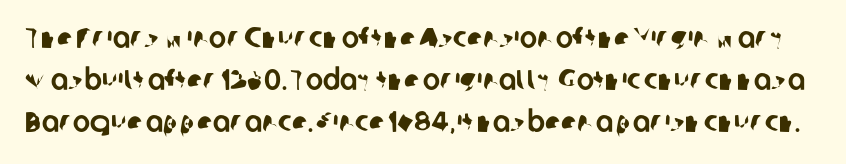
The image shows 29 px sans-serif type; set normal line spacing (1.44x), normal letter spacing, not underlined; low stroke contrast and a medium x-height.
